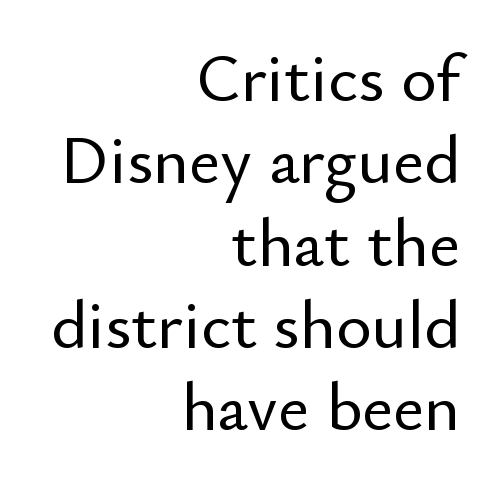
The image shows 68 px sans-serif type, upright; set right-aligned, line spacing 1.21x, normal letter spacing, not underlined; low stroke contrast and a small x-height.
